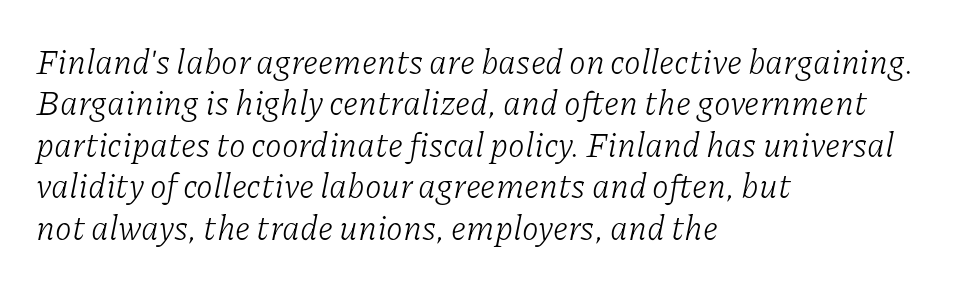
Q: Is the text bold? A: No.
Q: Is the text italic (slanted)? A: Yes, it leans right by about 11 degrees.
Q: Is the typeface a serif or a sans-serif typeface? A: Serif.
Q: Is the text underlined? A: No.
Q: How is the paragraph aligned? A: Left-aligned.
Q: Is the spacing between letters normal or unusually wide? A: Normal.
Q: Width (condensed, normal, or wide)? A: Normal.
Q: Stroke contrast? A: Low.
Q: x-height? A: Medium.
Q: Monospaced? A: No.
